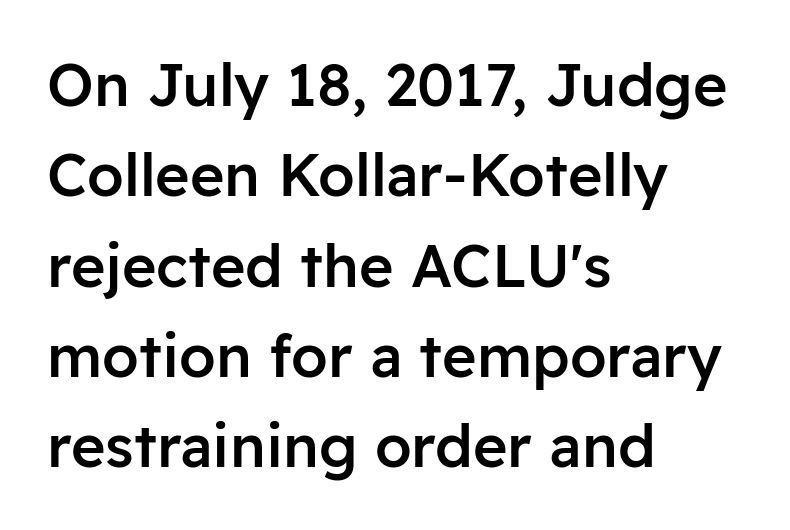
{"serif": "no", "italic": "no", "bold": "semi", "weight": "semibold", "width": "normal", "stroke_contrast": "low", "x_height": "medium", "monospaced": "no", "underline": "no", "align": "left", "line_spacing": "normal", "line_spacing_ratio": 1.53, "letter_spacing": "normal", "letter_spacing_em": 0.0, "glyph_px": 59}
